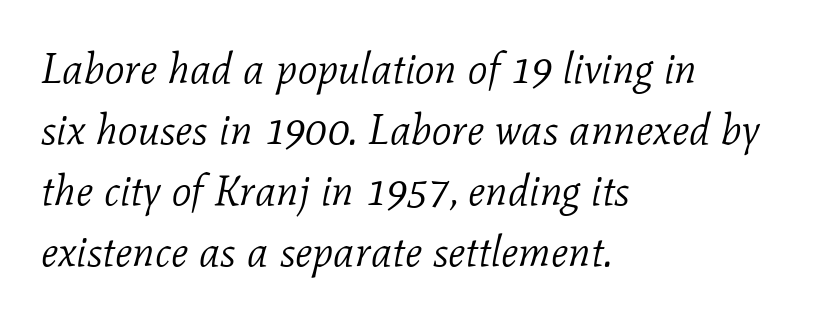
{"serif": "yes", "italic": "yes", "lean": "right", "slant_degrees": 11, "bold": "no", "weight": "light", "width": "normal", "stroke_contrast": "low", "x_height": "medium", "monospaced": "no", "underline": "no", "align": "left", "line_spacing": "normal", "line_spacing_ratio": 1.42, "letter_spacing": "normal", "letter_spacing_em": 0.0, "glyph_px": 43}
